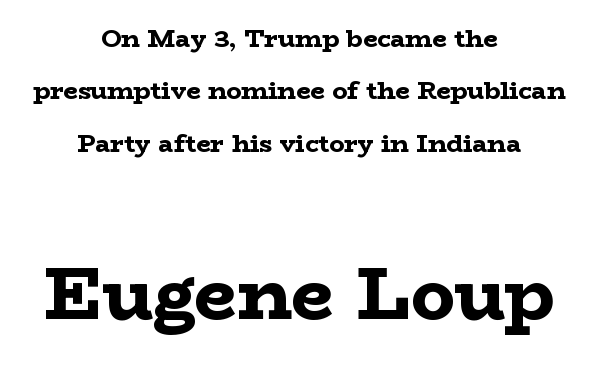
Q: Is the text bold? A: Yes.
Q: Is the text italic (slanted)? A: No, it is upright.
Q: Is the typeface a serif or a sans-serif typeface? A: Serif.
Q: Is the text underlined? A: No.
Q: How is the paragraph aligned? A: Centered.
Q: Is the spacing between letters normal or unusually wide? A: Normal.
Q: Is the spacing between lines tight, normal or loose? A: Loose.
Q: Which block of text is set in a larger size, the first (top) or the second (bottom)? A: The second (bottom) one.
Q: Width (condensed, normal, or wide)? A: Wide.
Q: Stroke contrast? A: Low.
Q: x-height? A: Medium.
Q: Monospaced? A: No.
